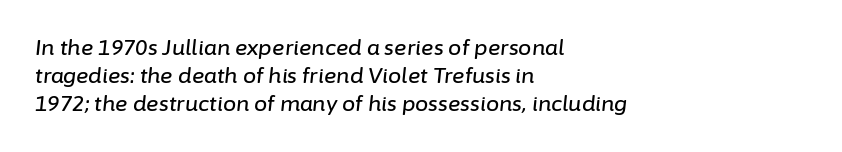
The image shows 21 px text type, italic (leaning right); set left-aligned, normal line spacing (1.33x), normal letter spacing, not underlined.
